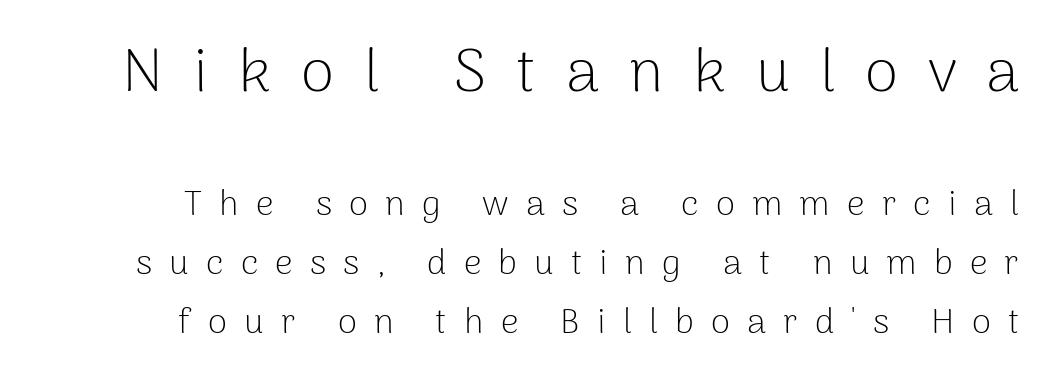
The image shows 61 px light sans-serif type, upright; set right-aligned, normal line spacing (1.69x), unusually wide letter spacing (+0.49 em), not underlined; the first (top) block is 1.74x larger; low stroke contrast and a medium x-height.
